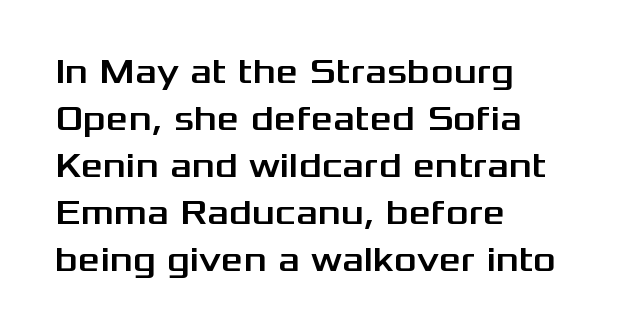
The image shows 35 px wide sans-serif type, upright; set left-aligned, normal line spacing (1.34x), normal letter spacing, not underlined; medium stroke contrast and a medium x-height.
